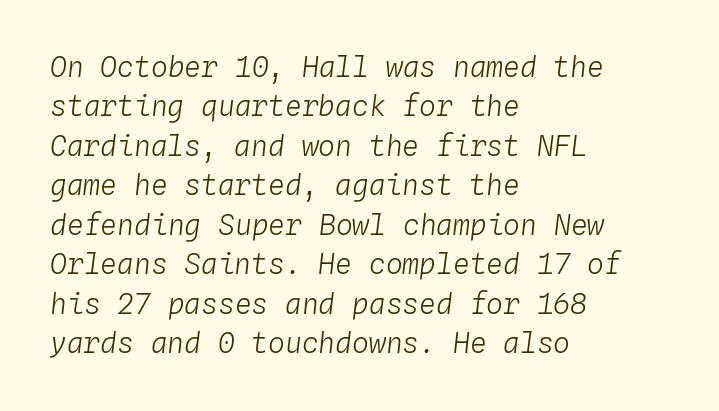
{"italic": "yes", "lean": "right", "slant_degrees": 4, "bold": "no", "weight": "light", "width": "normal", "stroke_contrast": "low", "x_height": "medium", "monospaced": "yes", "underline": "no", "align": "left", "line_spacing": "normal", "line_spacing_ratio": 1.41, "letter_spacing": "normal", "letter_spacing_em": 0.0, "glyph_px": 28}
